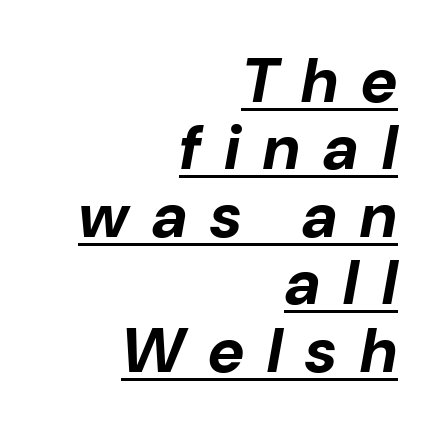
Q: Is the text bold? A: Yes.
Q: Is the text italic (slanted)? A: Yes, it leans right by about 10 degrees.
Q: Is the text underlined? A: Yes.
Q: How is the paragraph aligned? A: Right-aligned.
Q: Is the spacing between letters normal or unusually wide? A: Unusually wide.
Q: Is the spacing between lines tight, normal or loose? A: Tight.
Q: Width (condensed, normal, or wide)? A: Normal.
Q: Stroke contrast? A: Low.
Q: x-height? A: Medium.
Q: Monospaced? A: No.
